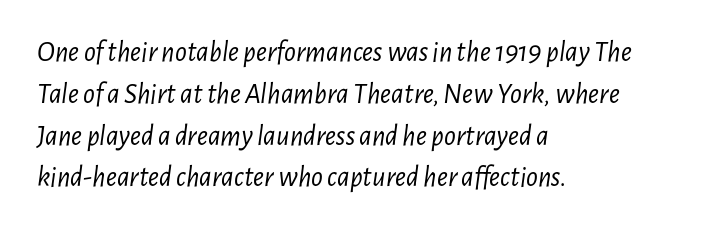
Spacing between characters is what you'd get straight out of the box. The font is comparable to plain body text, perhaps lighter. Letters rest on an invisible, unmarked baseline. This rendering uses left alignment, leaving the right contour irregular. Spacing verdict: proportional, widths tailored to each character.
